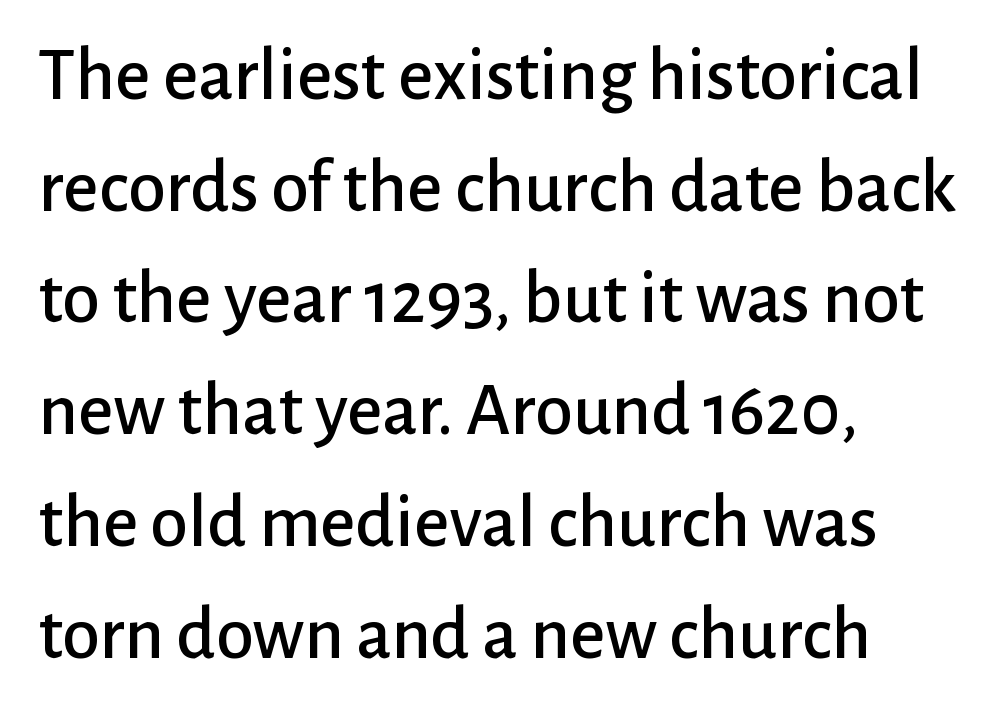
The image shows 76 px sans-serif type, upright; set left-aligned, normal line spacing (1.47x), normal letter spacing, not underlined; low stroke contrast and a medium x-height.
